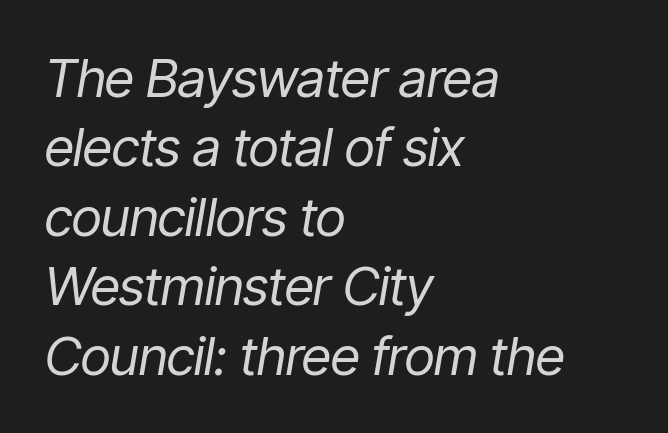
{"italic": "yes", "lean": "right", "slant_degrees": 9, "bold": "no", "weight": "regular", "width": "condensed", "stroke_contrast": "low", "x_height": "medium", "monospaced": "no", "underline": "no", "align": "left", "line_spacing": "normal", "line_spacing_ratio": 1.31, "letter_spacing": "normal", "letter_spacing_em": 0.0, "glyph_px": 53}
